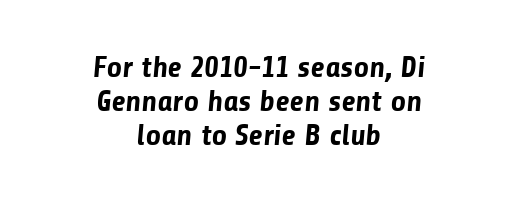
Weight: bold. Serifs: no, the terminals of the letterforms are clean. These lines huddle together more closely than default settings would place them. Character widths vary here, with narrow letters taking less room than wide ones.
